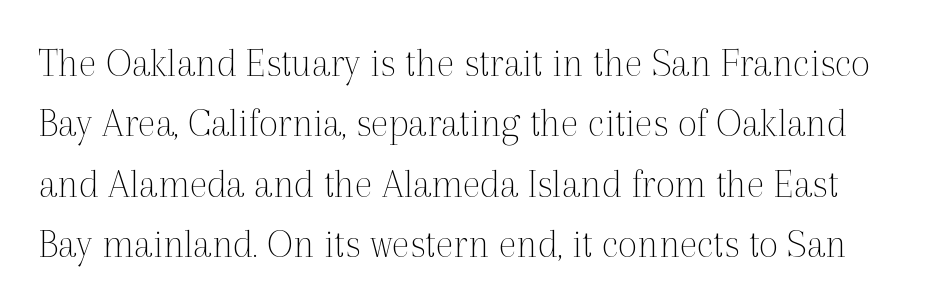
Descenders hang freely into open space. Posture: upright roman. Tracking value appears to be zero — textbook default spacing. What's the leading like? Ordinary, nothing unusual.
